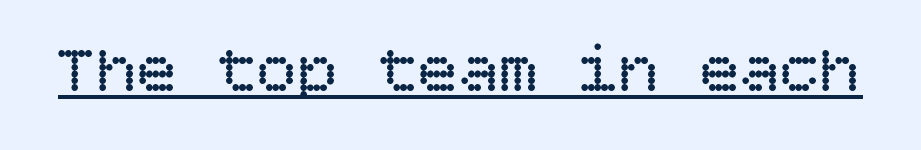
The letters stand straight up with perfectly vertical stems. The rendering keeps characters at their native spacing. This reads as an unemphasized weight, regular at the heaviest. A baseline rule has been typeset under these characters.
